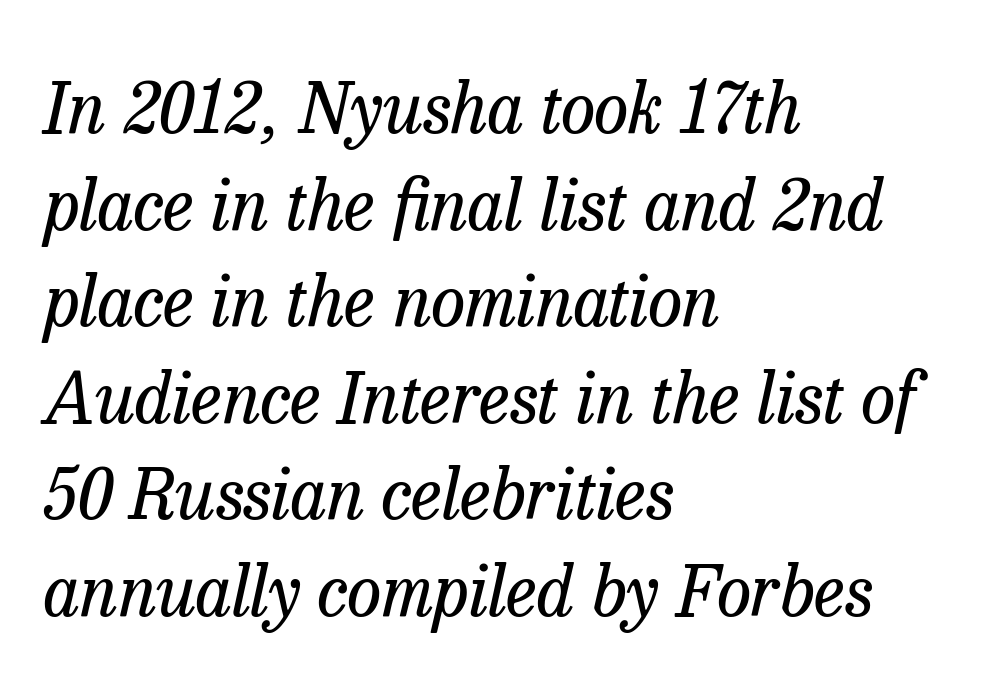
The strokes are not fattened; the text isn't bold. Underline: absent. Small tapered or slab feet sit at the stroke ends, so this counts as serif. The passage is arranged the way most books set body copy — flush left.
